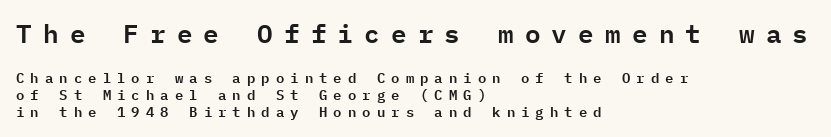
Q: Is the text italic (slanted)? A: No, it is upright.
Q: Is the text underlined? A: No.
Q: How is the paragraph aligned? A: Left-aligned.
Q: Is the spacing between letters normal or unusually wide? A: Unusually wide.
Q: Which block of text is set in a larger size, the first (top) or the second (bottom)? A: The first (top) one.
